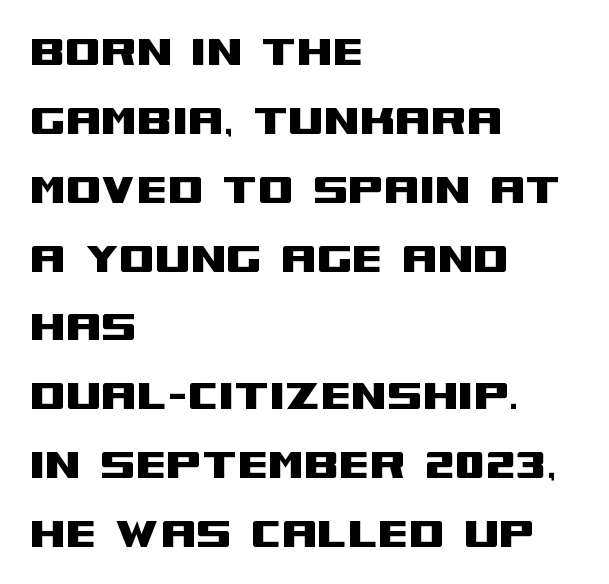
The image shows 51 px wide sans-serif type, upright; set left-aligned, normal line spacing (1.35x), normal letter spacing, not underlined; medium stroke contrast and a large x-height.
